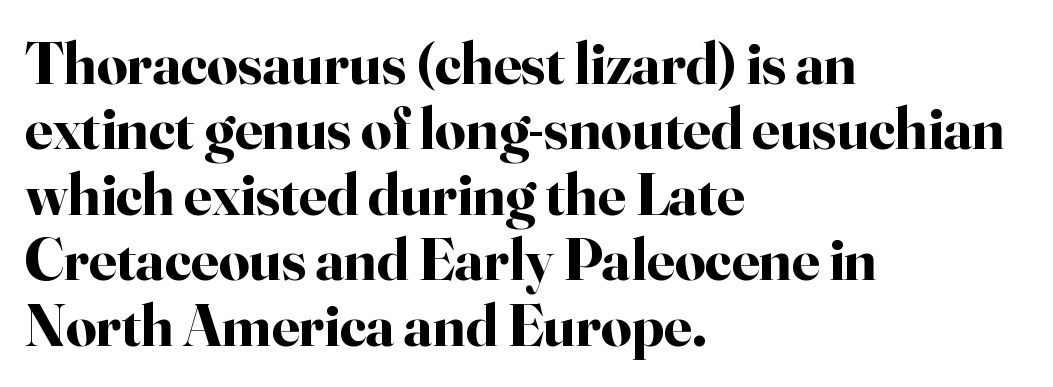
{"serif": "yes", "italic": "no", "bold": "yes", "weight": "bold", "width": "normal", "stroke_contrast": "high", "x_height": "small", "monospaced": "no", "underline": "no", "align": "left", "line_spacing": "tight", "line_spacing_ratio": 1.09, "letter_spacing": "normal", "letter_spacing_em": 0.0, "glyph_px": 60}
